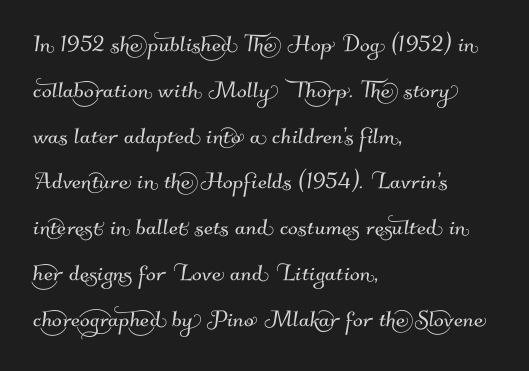
The image shows 29 px sans-serif type; set left-aligned, normal line spacing (1.58x), normal letter spacing, not underlined; medium stroke contrast and a small x-height.
